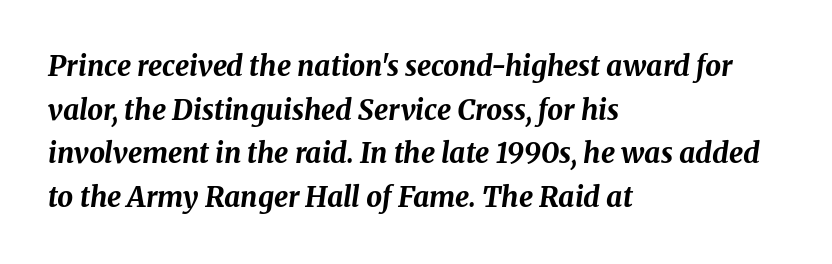
The image shows 28 px bold type, italic (leaning right); set left-aligned, normal line spacing (1.56x), normal letter spacing, not underlined; medium stroke contrast and a medium x-height.
